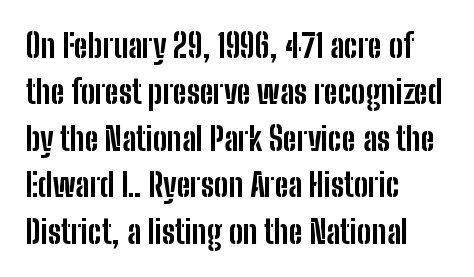
The image shows 32 px bold, condensed sans-serif type, upright; set left-aligned, normal line spacing (1.45x), normal letter spacing, not underlined; low stroke contrast and a medium x-height.
